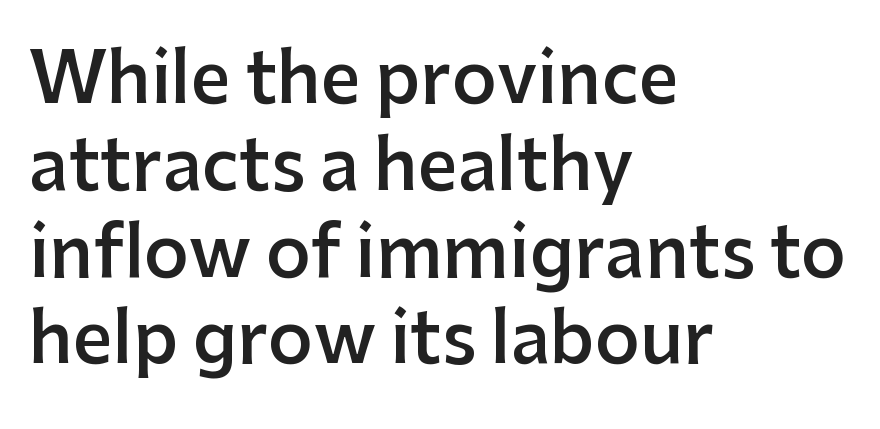
The image shows 70 px semibold sans-serif type, upright; set left-aligned, line spacing 1.24x, normal letter spacing, not underlined; low stroke contrast and a medium x-height.
